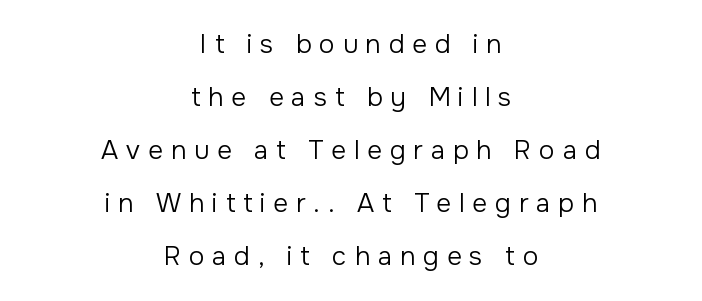
Q: Is the text bold? A: No.
Q: Is the text italic (slanted)? A: No, it is upright.
Q: Is the text underlined? A: No.
Q: How is the paragraph aligned? A: Centered.
Q: Is the spacing between letters normal or unusually wide? A: Unusually wide.
Q: Is the spacing between lines tight, normal or loose? A: Loose.
